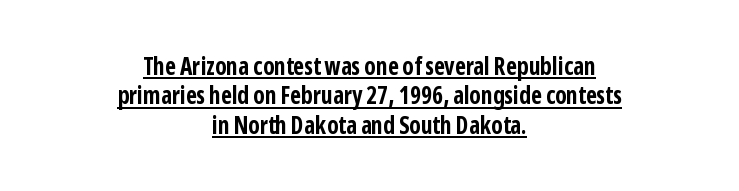
Q: Is the text bold? A: Yes.
Q: Is the text italic (slanted)? A: No, it is upright.
Q: Is the text underlined? A: Yes.
Q: How is the paragraph aligned? A: Centered.
Q: Is the spacing between letters normal or unusually wide? A: Normal.
